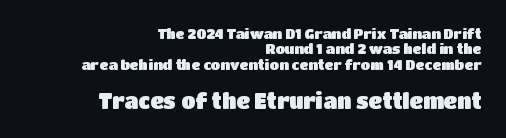
Posture: straight, roman, zero tilt. The block sitting lower on the canvas is the one with enlarged characters. The line-height multiplier appears low, near solid setting. Characters follow at the spacing the type designer built in.
